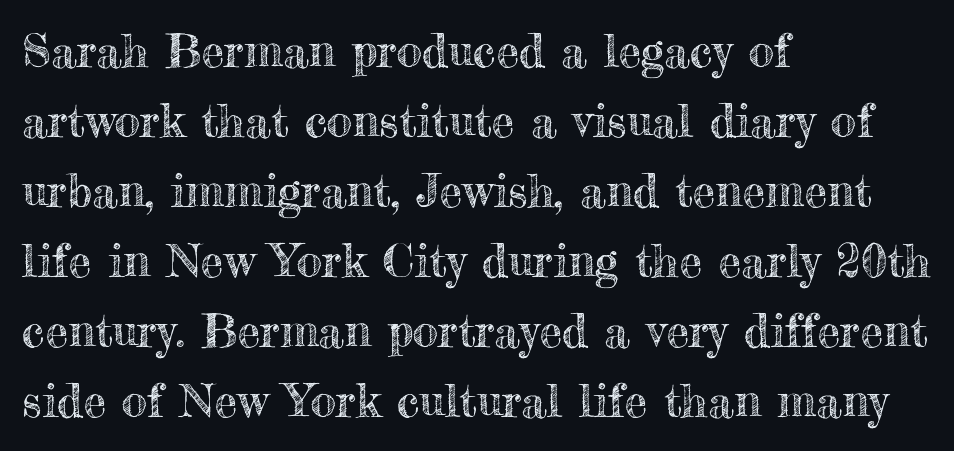
The image shows 46 px text type, upright; set left-aligned, normal line spacing (1.52x), normal letter spacing, not underlined; a small x-height.
